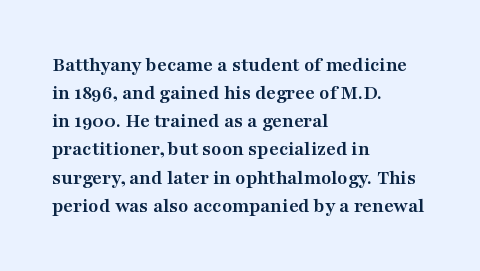
The image shows 21 px bold type, upright; set left-aligned, normal line spacing (1.34x), normal letter spacing, not underlined.
